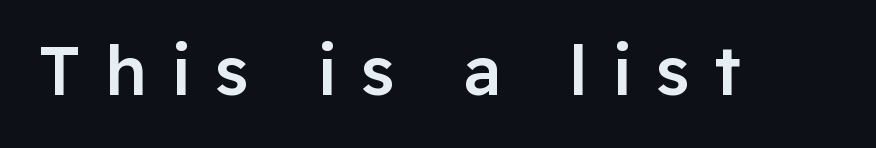
Q: Is the text bold? A: Semi-bold.
Q: Is the text italic (slanted)? A: No, it is upright.
Q: Is the typeface a serif or a sans-serif typeface? A: Sans-serif.
Q: Is the text underlined? A: No.
Q: Is the spacing between letters normal or unusually wide? A: Unusually wide.
Q: Width (condensed, normal, or wide)? A: Normal.
Q: Stroke contrast? A: Low.
Q: x-height? A: Medium.
Q: Monospaced? A: No.
